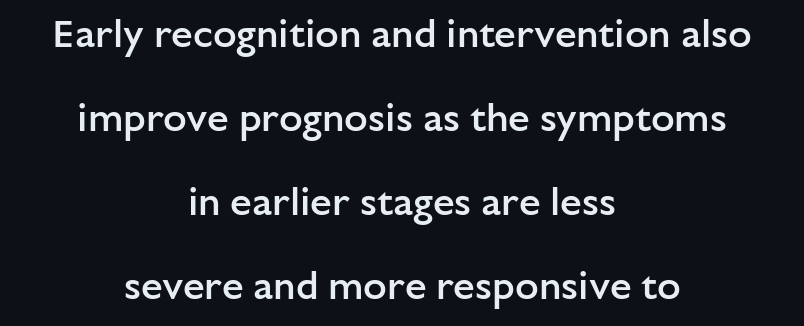
What weight is shown? A semibold, between regular and bold. Descender tails drop into unmarked territory. Italic: no, the glyphs are upright roman. Interline gaps are noticeably wide in this sample. Observe the absence of serifs on each vertical stroke in this sample.
